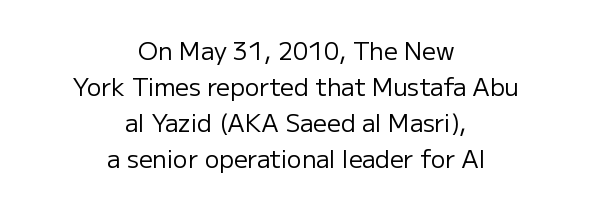
Q: Is the text bold? A: No.
Q: Is the text italic (slanted)? A: No, it is upright.
Q: Is the text underlined? A: No.
Q: How is the paragraph aligned? A: Centered.
Q: Is the spacing between letters normal or unusually wide? A: Normal.
Q: Is the spacing between lines tight, normal or loose? A: Normal.
